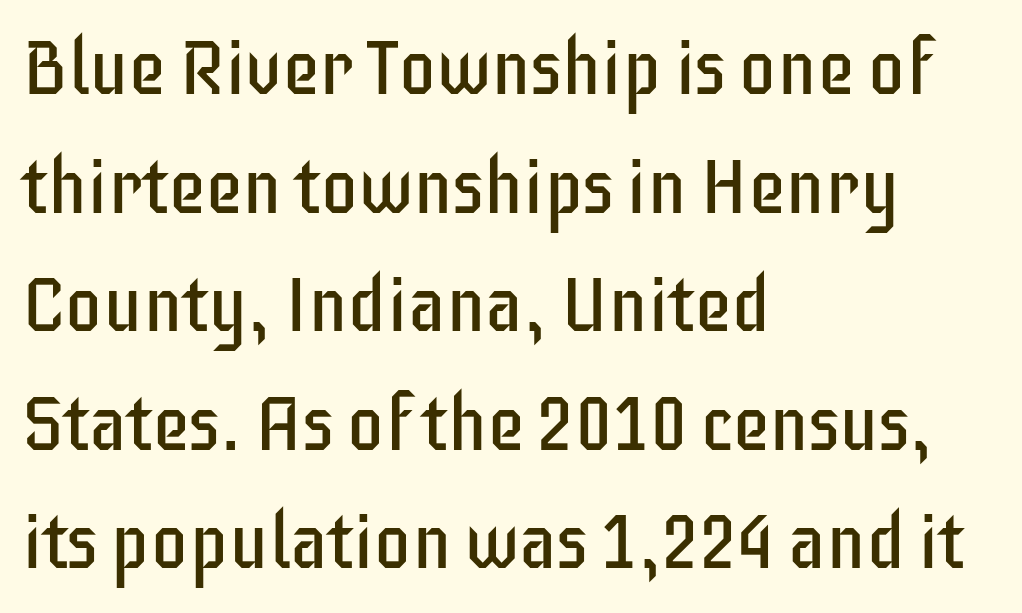
Q: Is the text bold? A: No.
Q: Is the text italic (slanted)? A: No, it is upright.
Q: Is the typeface a serif or a sans-serif typeface? A: Sans-serif.
Q: Is the text underlined? A: No.
Q: How is the paragraph aligned? A: Left-aligned.
Q: Is the spacing between letters normal or unusually wide? A: Normal.
Q: Is the spacing between lines tight, normal or loose? A: Normal.
Q: Width (condensed, normal, or wide)? A: Condensed.
Q: Stroke contrast? A: Low.
Q: x-height? A: Large.
Q: Monospaced? A: No.
